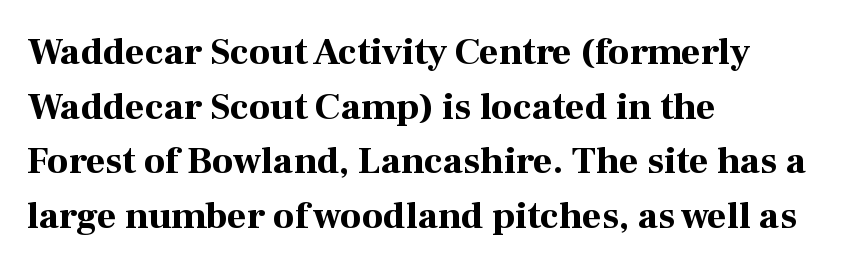
The image shows 38 px bold serif type, upright; set left-aligned, normal line spacing (1.44x), normal letter spacing, not underlined; high stroke contrast and a medium x-height.
